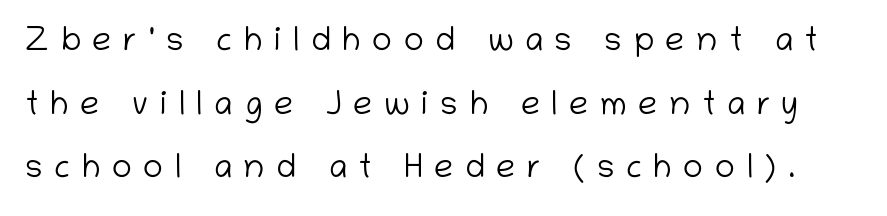
Every character sits straight up, as roman type does. A sans-serif font was chosen for this passage. Display-style spreading of the glyphs; the letterfit is very open. The passage shown is typed in a proportional face where columns would drift.
